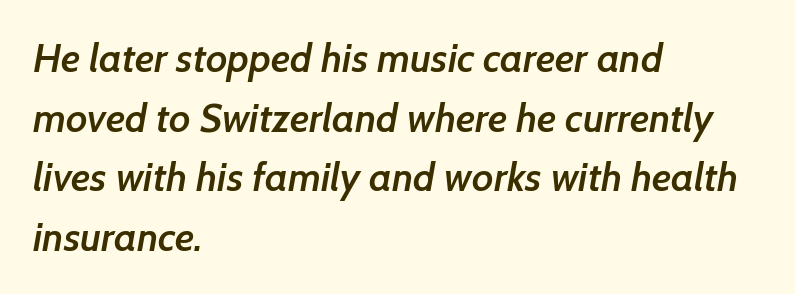
The image shows 40 px semibold sans-serif type; set left-aligned, normal line spacing (1.49x), normal letter spacing, not underlined; low stroke contrast and a medium x-height.
